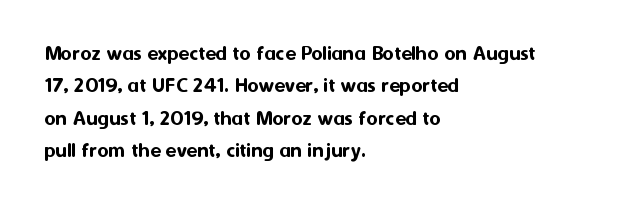
Q: Is the text italic (slanted)? A: No, it is upright.
Q: Is the text underlined? A: No.
Q: How is the paragraph aligned? A: Left-aligned.
Q: Is the spacing between letters normal or unusually wide? A: Normal.
Q: Is the spacing between lines tight, normal or loose? A: Normal.
